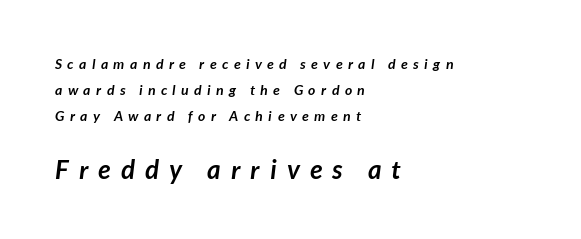
The image shows 26 px bold type; set left-aligned, line spacing 1.86x, unusually wide letter spacing (+0.39 em), not underlined; the second (bottom) block is 1.86x larger.
